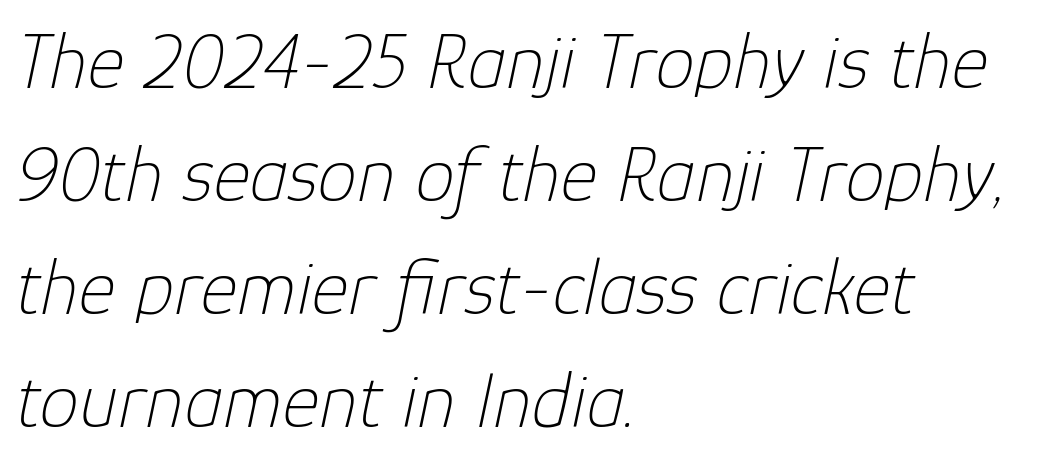
{"italic": "yes", "lean": "right", "slant_degrees": 12, "bold": "no", "weight": "thin", "width": "normal", "stroke_contrast": "low", "x_height": "medium", "monospaced": "no", "underline": "no", "align": "left", "line_spacing": "normal", "line_spacing_ratio": 1.43, "letter_spacing": "normal", "letter_spacing_em": 0.0, "glyph_px": 79}
